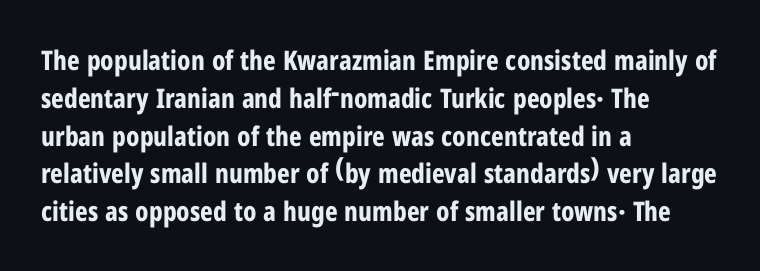
Q: Is the text bold? A: Yes.
Q: Is the text italic (slanted)? A: No, it is upright.
Q: Is the text underlined? A: No.
Q: How is the paragraph aligned? A: Left-aligned.
Q: Is the spacing between letters normal or unusually wide? A: Normal.
Q: Is the spacing between lines tight, normal or loose? A: Normal.
